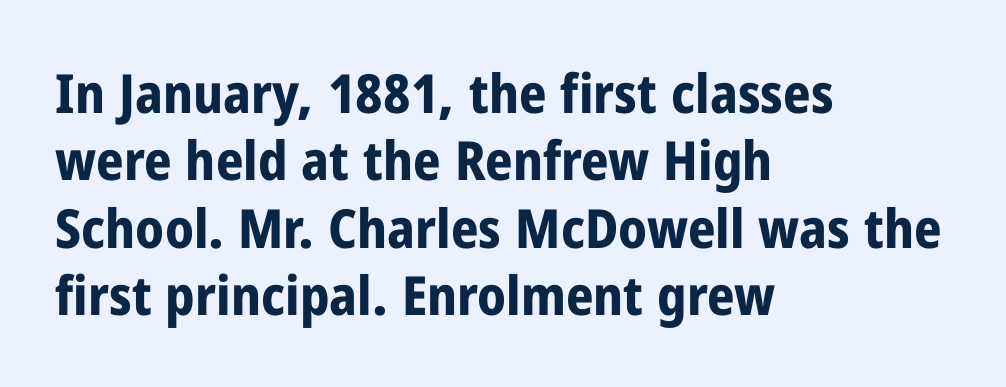
Every letter is thick-stroked: bold, no question. The lettering holds an erect, upright posture throughout. Think of a printed novel: that variable character pitch is what you see here. The font family rendered here belongs to the sans-serif group.
